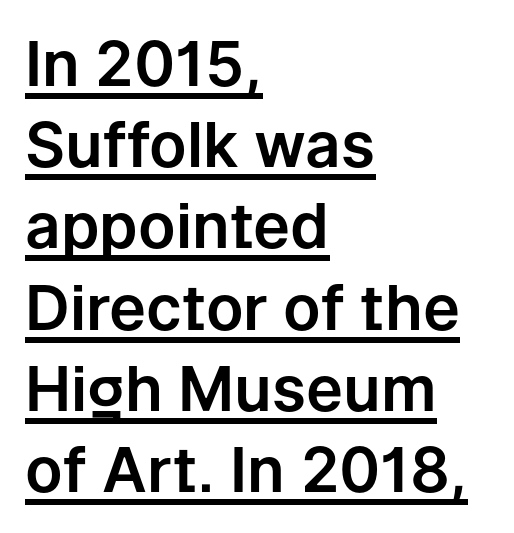
You can tell it's not italic because the verticals are truly vertical. Typographically, this falls in the sans-serif category. These lines are rendered in a variable-pitch font. The rendering uses a moderate line-height, typical for paragraphs. The glyphs are accompanied by a horizontal stroke just below them. The setting favours the left margin, as ordinary paragraphs usually do.
